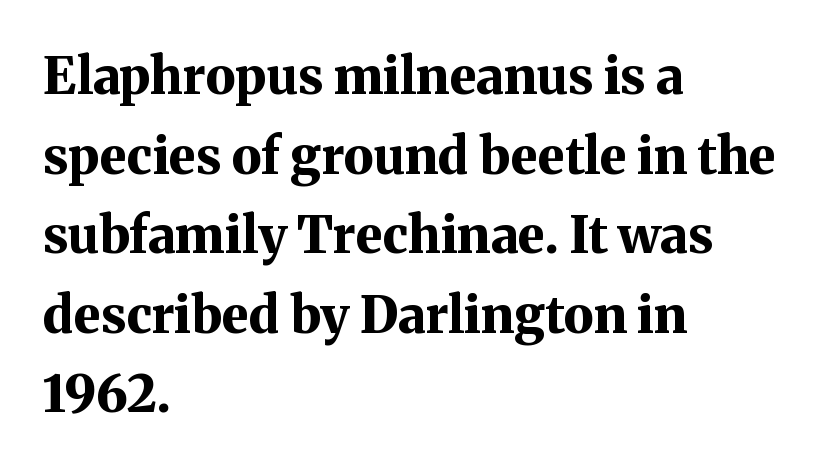
If you drew a line through each stem, it would be perfectly vertical. Caption: standard tracking, unaltered. Rule under the text: the space is simply empty. Varying glyph widths throughout — classic text-font behaviour.
